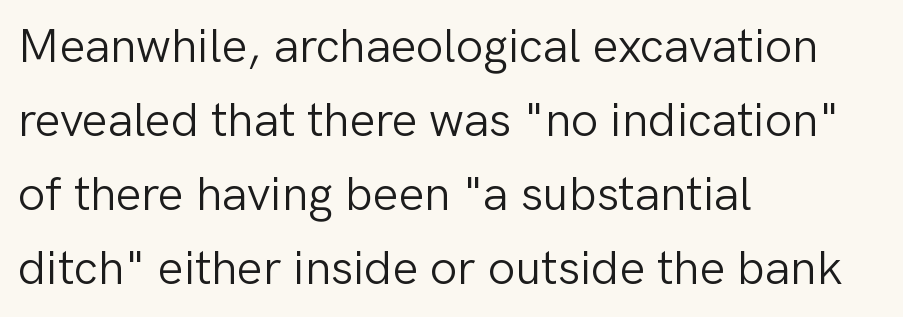
The image shows 48 px light sans-serif type, upright; set left-aligned, normal line spacing (1.54x), normal letter spacing, not underlined; low stroke contrast and a medium x-height.
